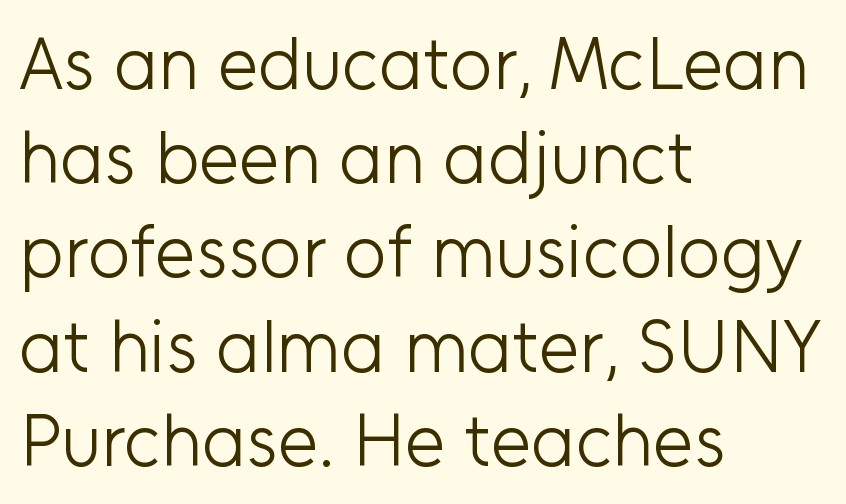
Q: Is the text bold? A: No.
Q: Is the text italic (slanted)? A: No, it is upright.
Q: Is the typeface a serif or a sans-serif typeface? A: Sans-serif.
Q: Is the text underlined? A: No.
Q: How is the paragraph aligned? A: Left-aligned.
Q: Is the spacing between letters normal or unusually wide? A: Normal.
Q: Is the spacing between lines tight, normal or loose? A: Normal.
Q: Width (condensed, normal, or wide)? A: Normal.
Q: Stroke contrast? A: Low.
Q: x-height? A: Medium.
Q: Monospaced? A: No.
